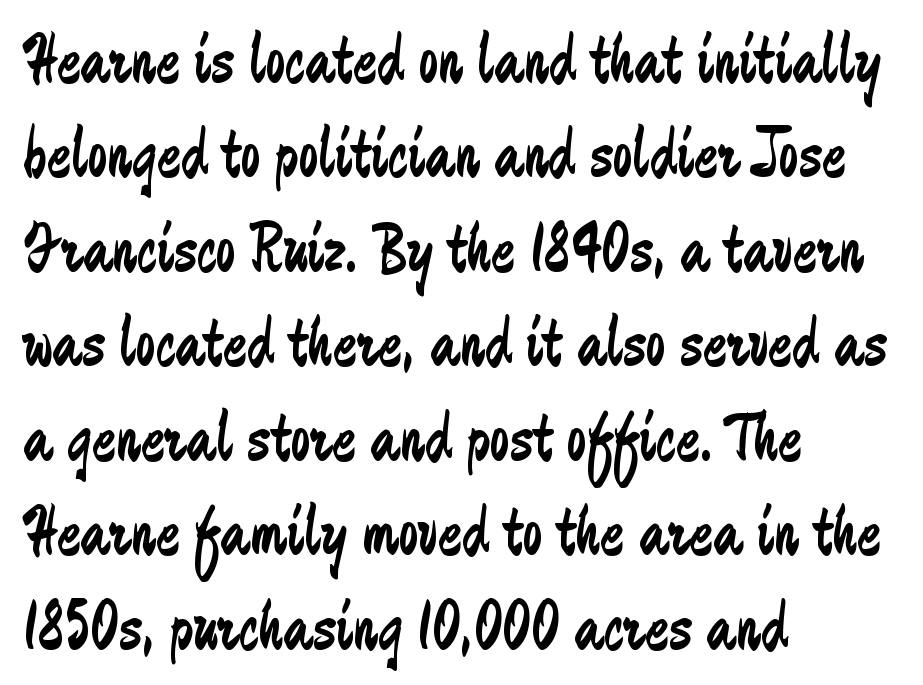
Q: Is the text bold? A: No.
Q: Is the text italic (slanted)? A: Yes.
Q: Is the typeface a serif or a sans-serif typeface? A: Sans-serif.
Q: Is the text underlined? A: No.
Q: How is the paragraph aligned? A: Left-aligned.
Q: Is the spacing between letters normal or unusually wide? A: Normal.
Q: Is the spacing between lines tight, normal or loose? A: Normal.
Q: Width (condensed, normal, or wide)? A: Condensed.
Q: Stroke contrast? A: Low.
Q: x-height? A: Medium.
Q: Monospaced? A: No.
